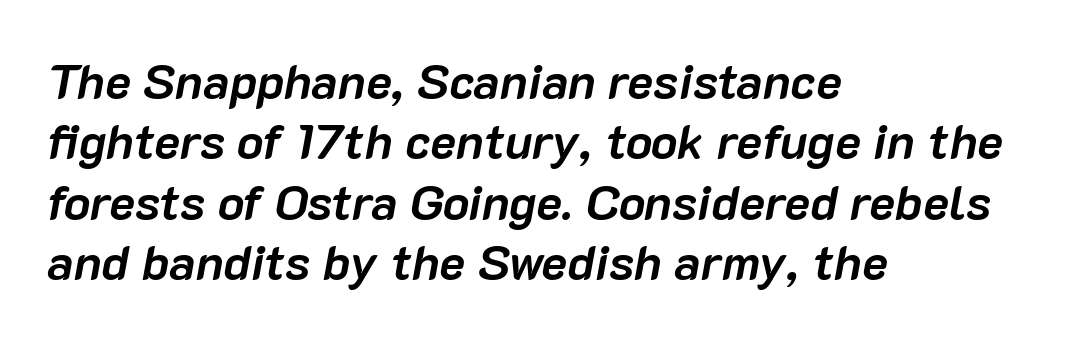
{"italic": "yes", "lean": "right", "slant_degrees": 10, "bold": "yes", "weight": "semibold", "width": "normal", "stroke_contrast": "low", "x_height": "medium", "monospaced": "no", "underline": "no", "align": "left", "line_spacing_ratio": 1.23, "letter_spacing": "normal", "letter_spacing_em": 0.0, "glyph_px": 49}
